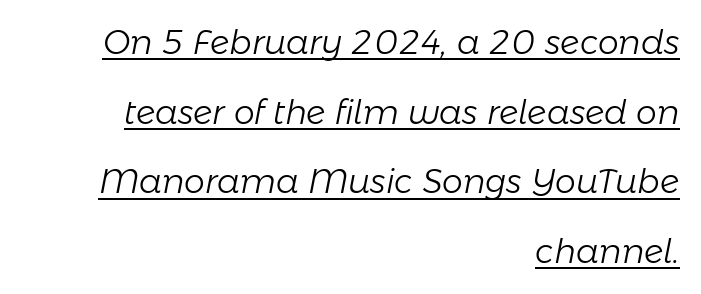
{"italic": "yes", "lean": "right", "slant_degrees": 11, "bold": "no", "weight": "light", "width": "normal", "stroke_contrast": "low", "x_height": "medium", "monospaced": "no", "underline": "yes", "align": "right", "line_spacing": "loose", "line_spacing_ratio": 2.11, "letter_spacing": "normal", "letter_spacing_em": 0.0, "glyph_px": 33}
